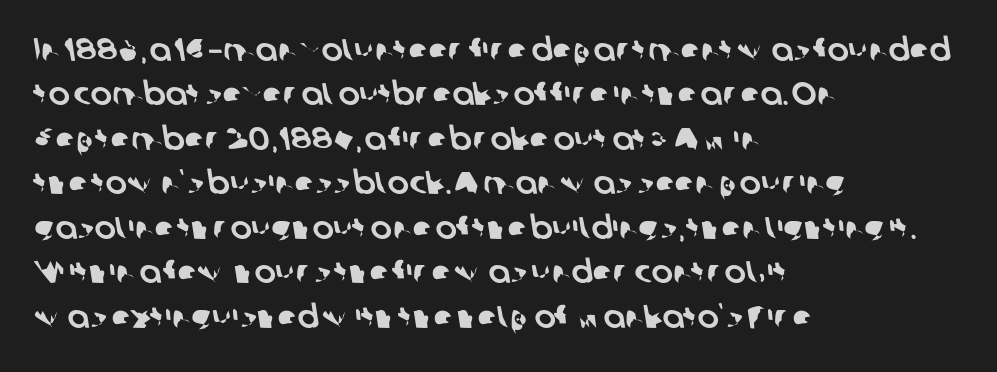
{"serif": "no", "width": "normal", "stroke_contrast": "low", "x_height": "medium", "monospaced": "no", "underline": "no", "align": "left", "line_spacing": "normal", "line_spacing_ratio": 1.39, "letter_spacing": "normal", "letter_spacing_em": 0.0, "glyph_px": 32}
